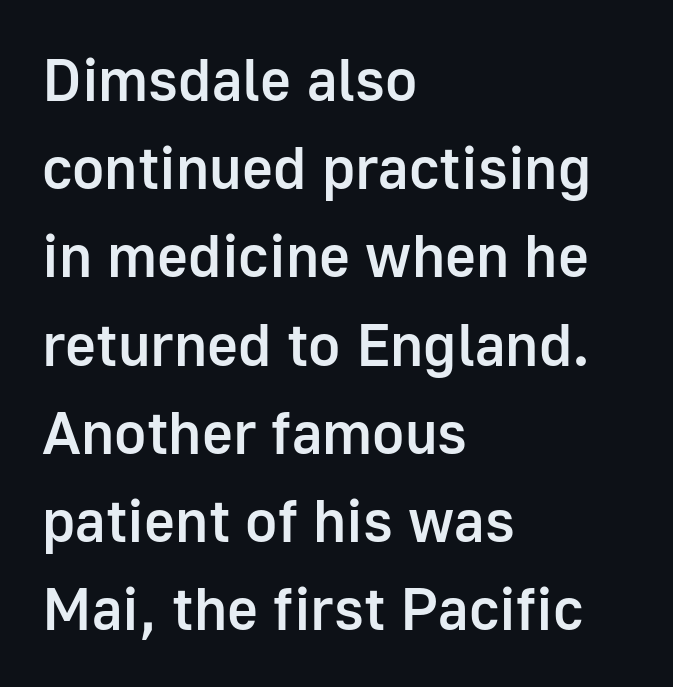
The image shows 60 px semibold sans-serif type, upright; set left-aligned, normal line spacing (1.47x), normal letter spacing, not underlined; low stroke contrast and a medium x-height.
